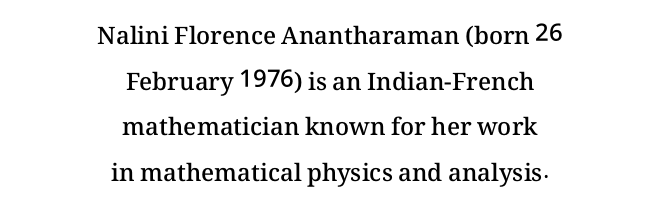
The image shows 24 px text type, upright; set centered, loose line spacing (1.9x), normal letter spacing, not underlined.
